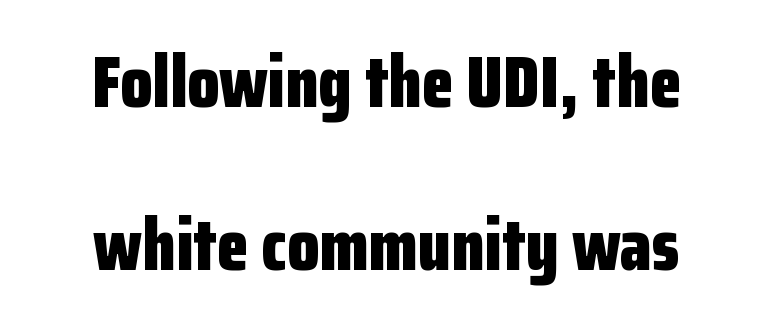
{"serif": "no", "italic": "no", "bold": "yes", "weight": "bold", "width": "condensed", "stroke_contrast": "low", "x_height": "medium", "monospaced": "no", "underline": "no", "align": "center", "line_spacing": "loose", "line_spacing_ratio": 2.23, "letter_spacing": "normal", "letter_spacing_em": 0.0, "glyph_px": 73}
